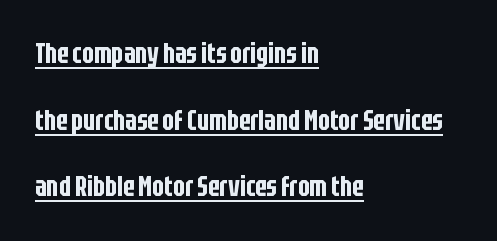
The image shows 28 px condensed sans-serif type, upright; set left-aligned, loose line spacing (2.38x), normal letter spacing, underlined; low stroke contrast and a large x-height.
